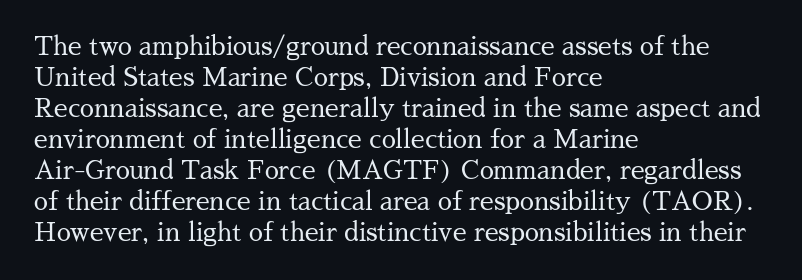
Q: Is the text bold? A: No.
Q: Is the text italic (slanted)? A: No, it is upright.
Q: Is the text underlined? A: No.
Q: How is the paragraph aligned? A: Left-aligned.
Q: Is the spacing between letters normal or unusually wide? A: Normal.
